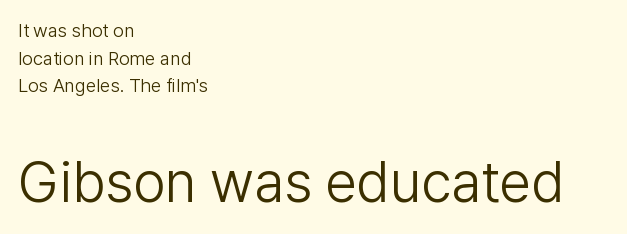
Q: Is the text bold? A: No.
Q: Is the text italic (slanted)? A: No, it is upright.
Q: Is the typeface a serif or a sans-serif typeface? A: Sans-serif.
Q: Is the text underlined? A: No.
Q: How is the paragraph aligned? A: Left-aligned.
Q: Is the spacing between letters normal or unusually wide? A: Normal.
Q: Is the spacing between lines tight, normal or loose? A: Normal.
Q: Which block of text is set in a larger size, the first (top) or the second (bottom)? A: The second (bottom) one.
Q: Width (condensed, normal, or wide)? A: Normal.
Q: Stroke contrast? A: Low.
Q: x-height? A: Medium.
Q: Monospaced? A: No.
